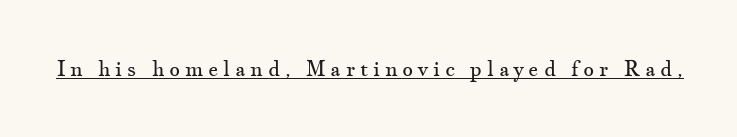
The image shows 21 px text type, upright; set unusually wide letter spacing (+0.23 em), underlined.
